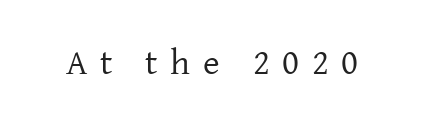
Q: Is the text bold? A: No.
Q: Is the text italic (slanted)? A: No, it is upright.
Q: Is the typeface a serif or a sans-serif typeface? A: Serif.
Q: Is the text underlined? A: No.
Q: Is the spacing between letters normal or unusually wide? A: Unusually wide.
Q: Width (condensed, normal, or wide)? A: Normal.
Q: Stroke contrast? A: Low.
Q: x-height? A: Medium.
Q: Monospaced? A: No.
